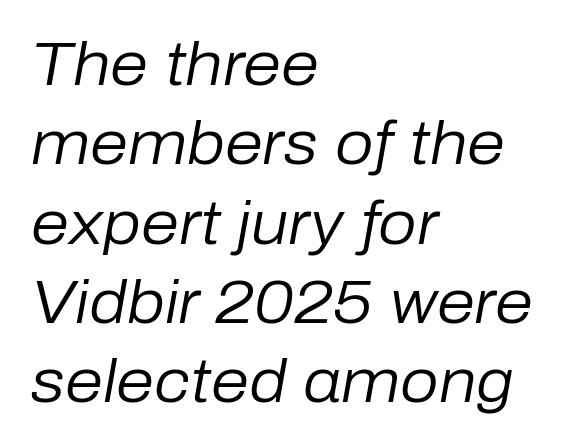
Q: Is the text bold? A: No.
Q: Is the text italic (slanted)? A: Yes, it leans right by about 10 degrees.
Q: Is the text underlined? A: No.
Q: How is the paragraph aligned? A: Left-aligned.
Q: Is the spacing between letters normal or unusually wide? A: Normal.
Q: Is the spacing between lines tight, normal or loose? A: Normal.
Q: Width (condensed, normal, or wide)? A: Normal.
Q: Stroke contrast? A: Low.
Q: x-height? A: Medium.
Q: Monospaced? A: No.
